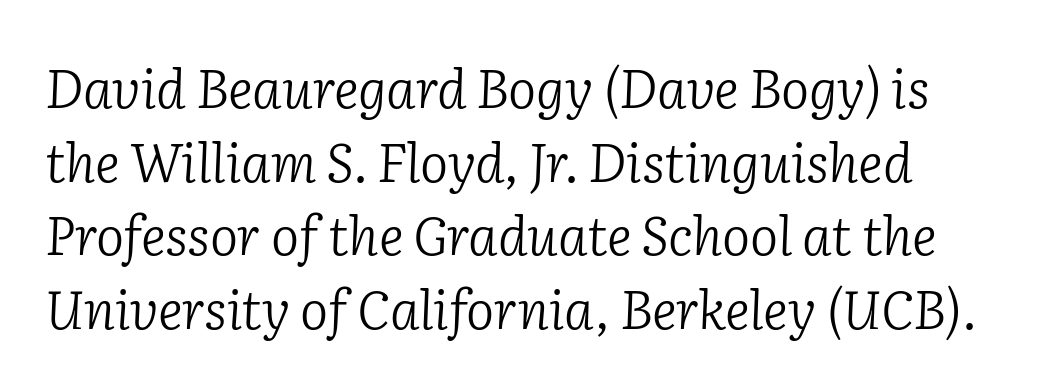
Q: Is the text bold? A: No.
Q: Is the text italic (slanted)? A: Yes, it leans right by about 2 degrees.
Q: Is the typeface a serif or a sans-serif typeface? A: Serif.
Q: Is the text underlined? A: No.
Q: Is the spacing between letters normal or unusually wide? A: Normal.
Q: Is the spacing between lines tight, normal or loose? A: Normal.
Q: Width (condensed, normal, or wide)? A: Normal.
Q: Stroke contrast? A: Low.
Q: x-height? A: Medium.
Q: Monospaced? A: No.
